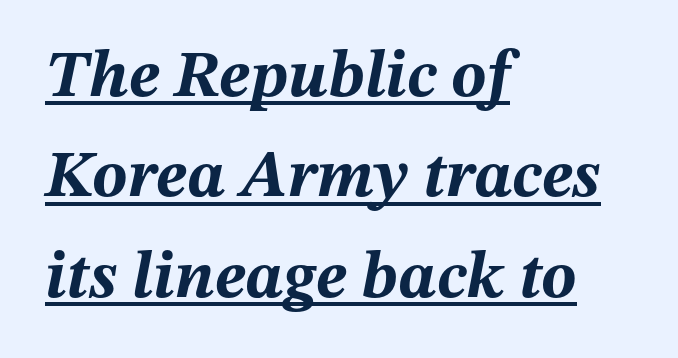
Weight check: bold — yes, fully. Alignment: flush left. Compared with typical paragraphs, the rows here are spaced about the same. The text carries the slant typical of an italic or oblique font.
